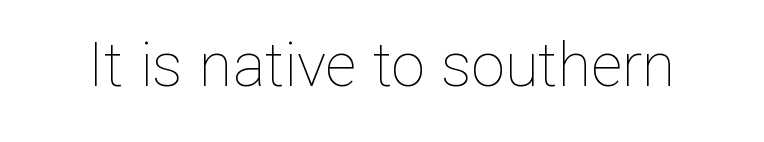
Just letters on the line, the space beneath them empty. These lines were composed using upright roman letters. The passage shown is typed in a proportional face where columns would drift. Inter-character spacing is left at the font's built-in metrics. The cut favours lightness, reaching ordinary text weight at its darkest.
